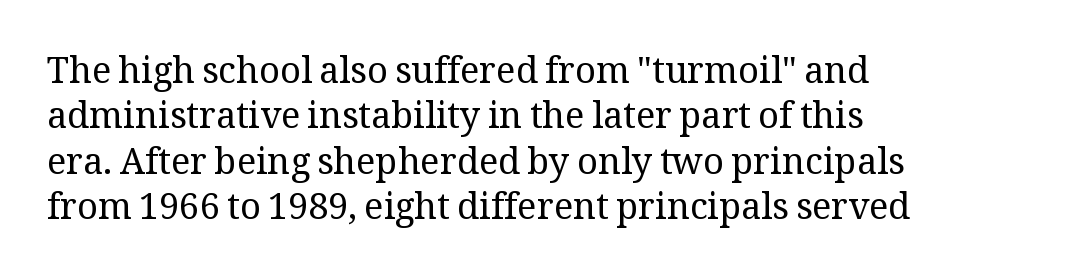
{"serif": "yes", "italic": "no", "bold": "no", "weight": "regular", "width": "normal", "stroke_contrast": "medium", "x_height": "medium", "monospaced": "no", "underline": "no", "align": "left", "line_spacing": "normal", "line_spacing_ratio": 1.26, "letter_spacing": "normal", "letter_spacing_em": 0.0, "glyph_px": 36}
